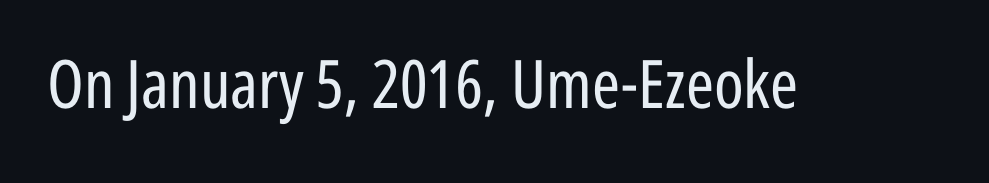
{"serif": "no", "italic": "no", "bold": "no", "weight": "regular", "width": "condensed", "stroke_contrast": "low", "x_height": "medium", "monospaced": "no", "underline": "no", "letter_spacing": "normal", "letter_spacing_em": 0.0, "glyph_px": 67}
